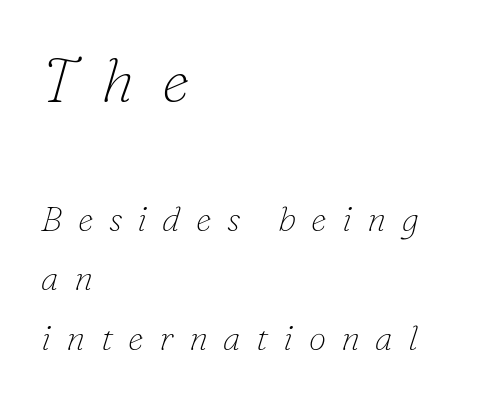
The image shows 62 px thin serif type, italic (leaning right); set left-aligned, normal line spacing (1.7x), unusually wide letter spacing (+0.44 em), not underlined; the first (top) block is 1.77x larger; low stroke contrast and a small x-height.
